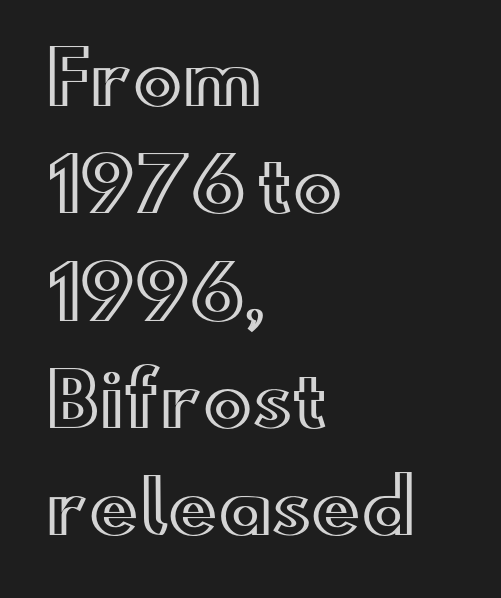
{"italic": "no", "width": "wide", "x_height": "small", "monospaced": "no", "underline": "no", "align": "left", "line_spacing": "normal", "line_spacing_ratio": 1.47, "letter_spacing": "normal", "letter_spacing_em": 0.0, "glyph_px": 73}
